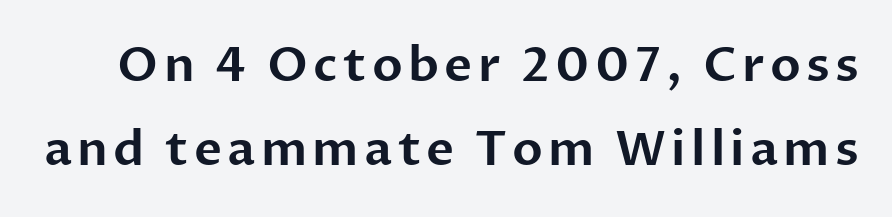
Q: Is the text italic (slanted)? A: No, it is upright.
Q: Is the typeface a serif or a sans-serif typeface? A: Sans-serif.
Q: Is the text underlined? A: No.
Q: Width (condensed, normal, or wide)? A: Normal.
Q: Stroke contrast? A: Low.
Q: x-height? A: Medium.
Q: Monospaced? A: No.
